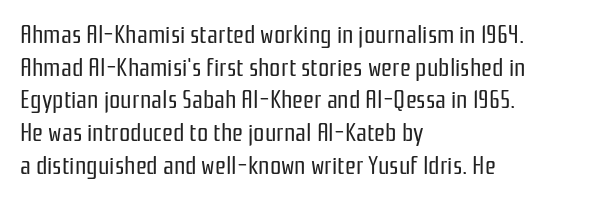
Q: Is the text bold? A: No.
Q: Is the text italic (slanted)? A: No, it is upright.
Q: Is the text underlined? A: No.
Q: How is the paragraph aligned? A: Left-aligned.
Q: Is the spacing between letters normal or unusually wide? A: Normal.
Q: Is the spacing between lines tight, normal or loose? A: Normal.
